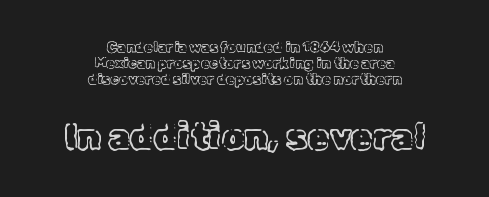
The image shows 36 px text type, upright; set centered, tight line spacing (1.15x), normal letter spacing, not underlined; the second (bottom) block is 2.57x larger; a medium x-height.
